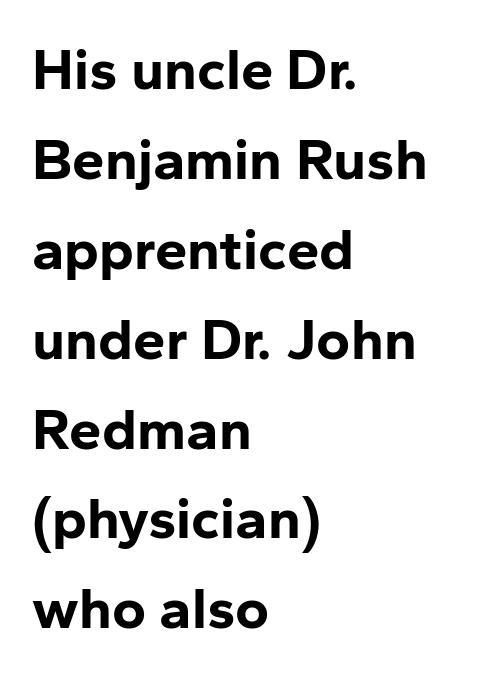
Rows of type keep a routine distance in the vertical direction. The type family on display is of the sans-serif kind. Do the characters align in a grid? No, the font is proportional. This is roman type, the default non-slanted kind. Caption: standard tracking, unaltered.
